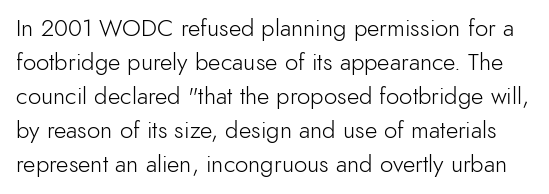
Q: Is the text bold? A: No.
Q: Is the text italic (slanted)? A: No, it is upright.
Q: Is the text underlined? A: No.
Q: Is the spacing between letters normal or unusually wide? A: Normal.
Q: Is the spacing between lines tight, normal or loose? A: Normal.
